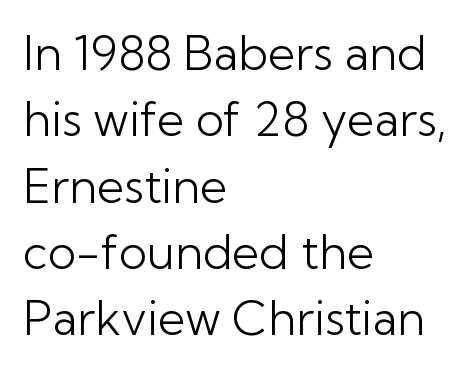
Q: Is the text bold? A: No.
Q: Is the text italic (slanted)? A: No, it is upright.
Q: Is the typeface a serif or a sans-serif typeface? A: Sans-serif.
Q: Is the text underlined? A: No.
Q: How is the paragraph aligned? A: Left-aligned.
Q: Is the spacing between letters normal or unusually wide? A: Normal.
Q: Is the spacing between lines tight, normal or loose? A: Normal.
Q: Width (condensed, normal, or wide)? A: Normal.
Q: Stroke contrast? A: Low.
Q: x-height? A: Medium.
Q: Monospaced? A: No.
